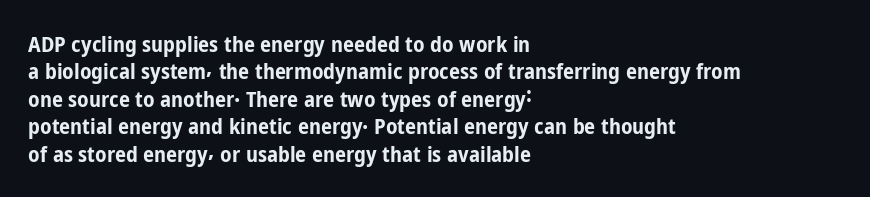
The image shows 22 px bold type, upright; set left-aligned, normal line spacing (1.25x), normal letter spacing, not underlined.
